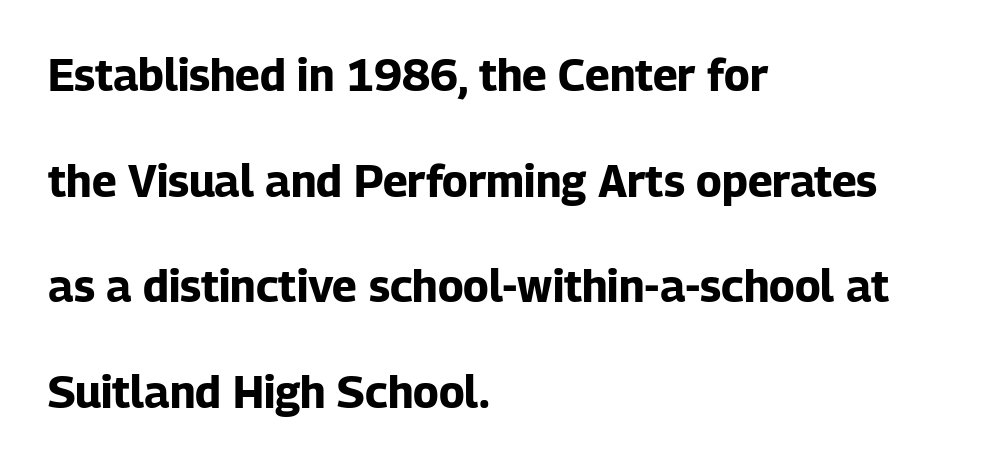
{"serif": "no", "italic": "no", "bold": "yes", "weight": "bold", "width": "normal", "stroke_contrast": "low", "x_height": "medium", "monospaced": "no", "underline": "no", "align": "left", "line_spacing": "loose", "line_spacing_ratio": 2.4, "letter_spacing": "normal", "letter_spacing_em": 0.0, "glyph_px": 44}
